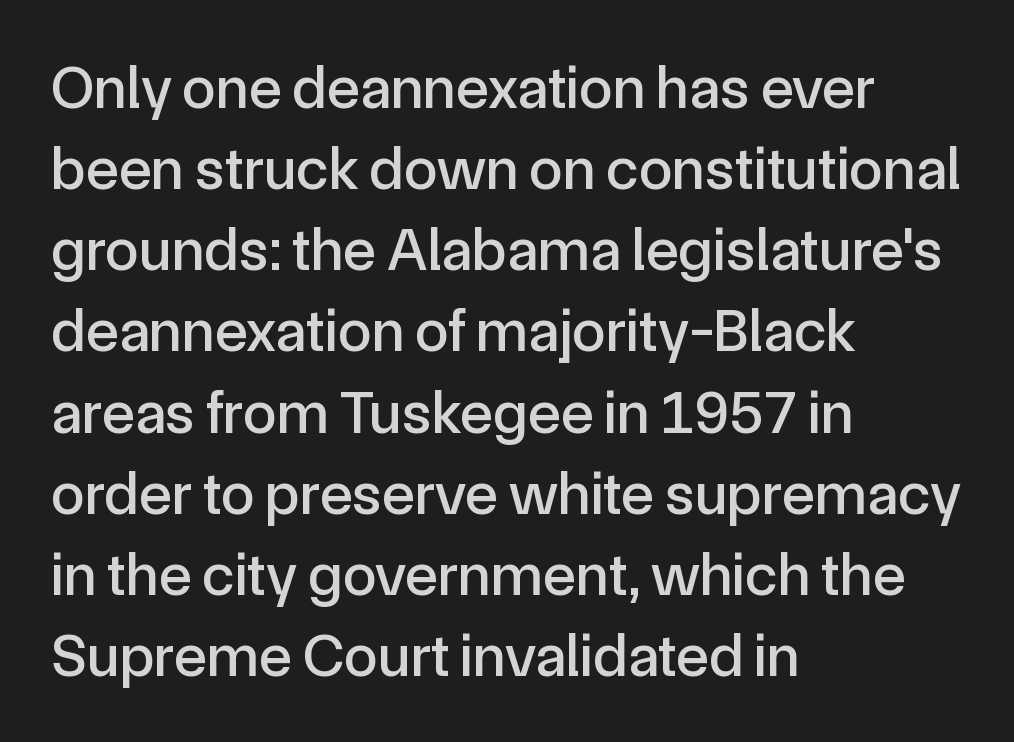
{"serif": "no", "italic": "no", "width": "normal", "x_height": "medium", "monospaced": "no", "underline": "no", "align": "left", "line_spacing": "normal", "line_spacing_ratio": 1.33, "letter_spacing": "normal", "letter_spacing_em": 0.0, "glyph_px": 61}
